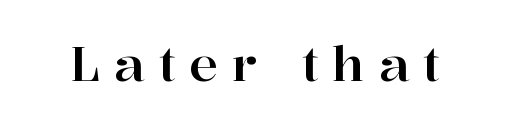
{"serif": "yes", "italic": "no", "width": "normal", "stroke_contrast": "high", "x_height": "medium", "monospaced": "no", "underline": "no", "letter_spacing": "wide", "letter_spacing_em": 0.29, "glyph_px": 48}
